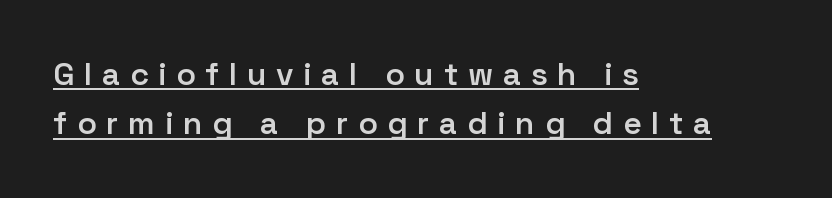
The image shows 32 px semibold sans-serif type, upright; set left-aligned, normal line spacing (1.54x), unusually wide letter spacing (+0.3 em), underlined; low stroke contrast and a medium x-height.
